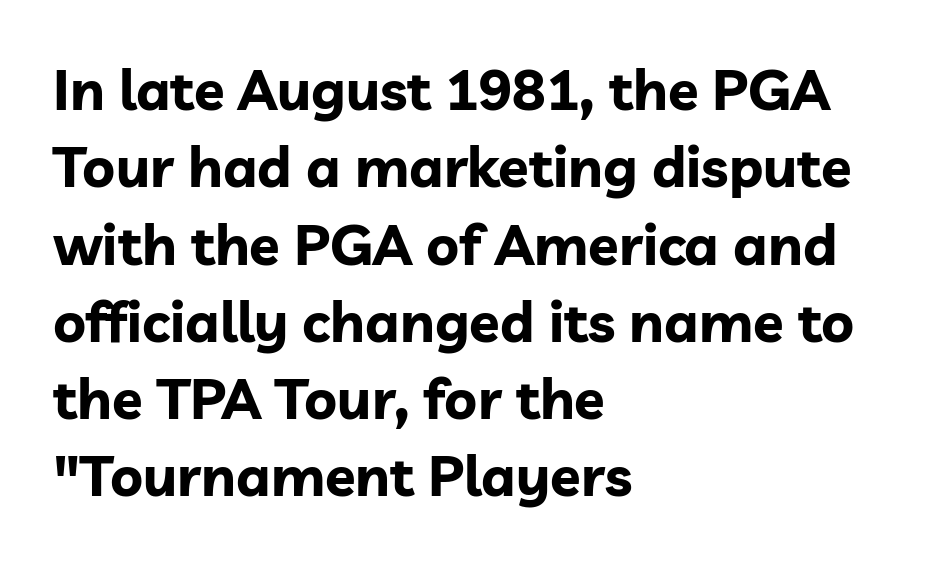
{"serif": "no", "italic": "no", "bold": "yes", "weight": "bold", "width": "normal", "stroke_contrast": "low", "x_height": "medium", "monospaced": "no", "underline": "no", "align": "left", "line_spacing": "normal", "line_spacing_ratio": 1.38, "letter_spacing": "normal", "letter_spacing_em": 0.0, "glyph_px": 56}
